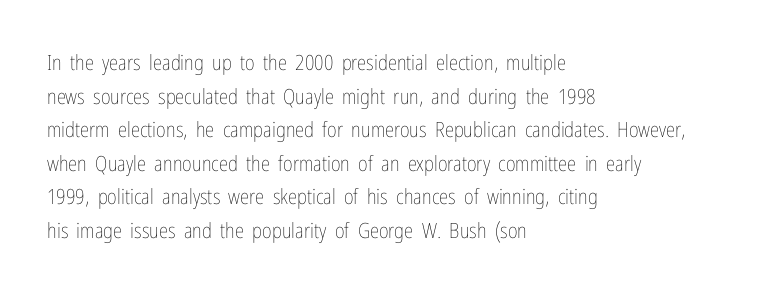
The font's upright variant was chosen for this text. Does the leading feel generous? No, just average. Letters rest on an invisible, unmarked baseline. Heft: none added — not bold. Typeset ragged right — the left edge is the straight one.
